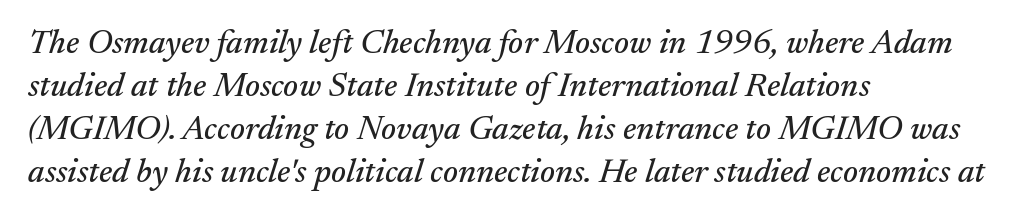
Q: Is the text italic (slanted)? A: Yes, it leans right by about 17 degrees.
Q: Is the typeface a serif or a sans-serif typeface? A: Serif.
Q: Is the text underlined? A: No.
Q: How is the paragraph aligned? A: Left-aligned.
Q: Is the spacing between letters normal or unusually wide? A: Normal.
Q: Is the spacing between lines tight, normal or loose? A: Normal.
Q: Width (condensed, normal, or wide)? A: Normal.
Q: Stroke contrast? A: Medium.
Q: x-height? A: Small.
Q: Monospaced? A: No.
